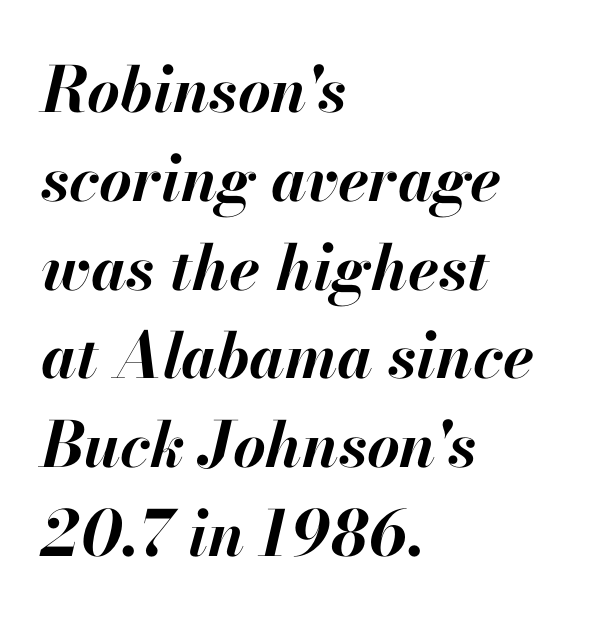
Descenders are the only things crossing below the line. Posture: slanted. You'd pick this weight for a headline — it's a proper bold. Tracking value appears to be zero — textbook default spacing. Alignment: flush left.
